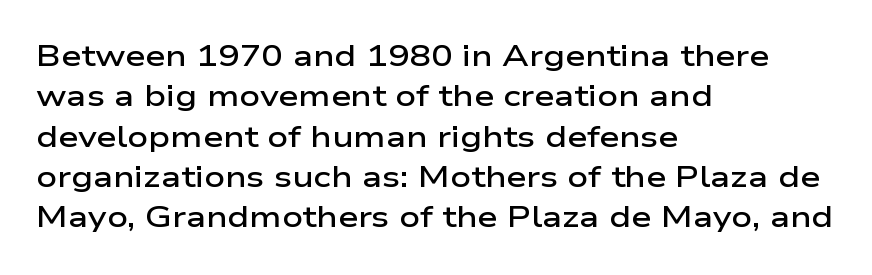
{"serif": "no", "italic": "no", "bold": "semi", "weight": "semibold", "width": "wide", "stroke_contrast": "low", "x_height": "medium", "monospaced": "no", "underline": "no", "align": "left", "line_spacing": "normal", "line_spacing_ratio": 1.39, "letter_spacing": "normal", "letter_spacing_em": 0.0, "glyph_px": 29}
